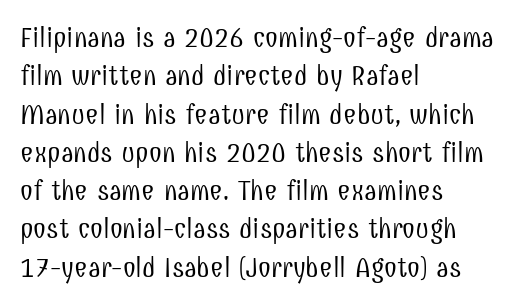
The image shows 29 px light, condensed sans-serif type, upright; set left-aligned, normal line spacing (1.32x), normal letter spacing, not underlined; low stroke contrast and a medium x-height.
